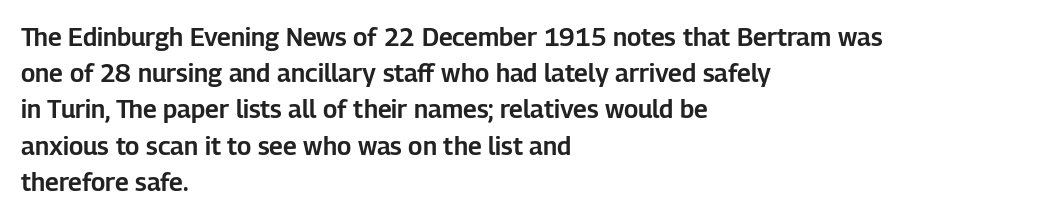
Q: Is the text italic (slanted)? A: No, it is upright.
Q: Is the text underlined? A: No.
Q: How is the paragraph aligned? A: Left-aligned.
Q: Is the spacing between letters normal or unusually wide? A: Normal.
Q: Is the spacing between lines tight, normal or loose? A: Normal.
